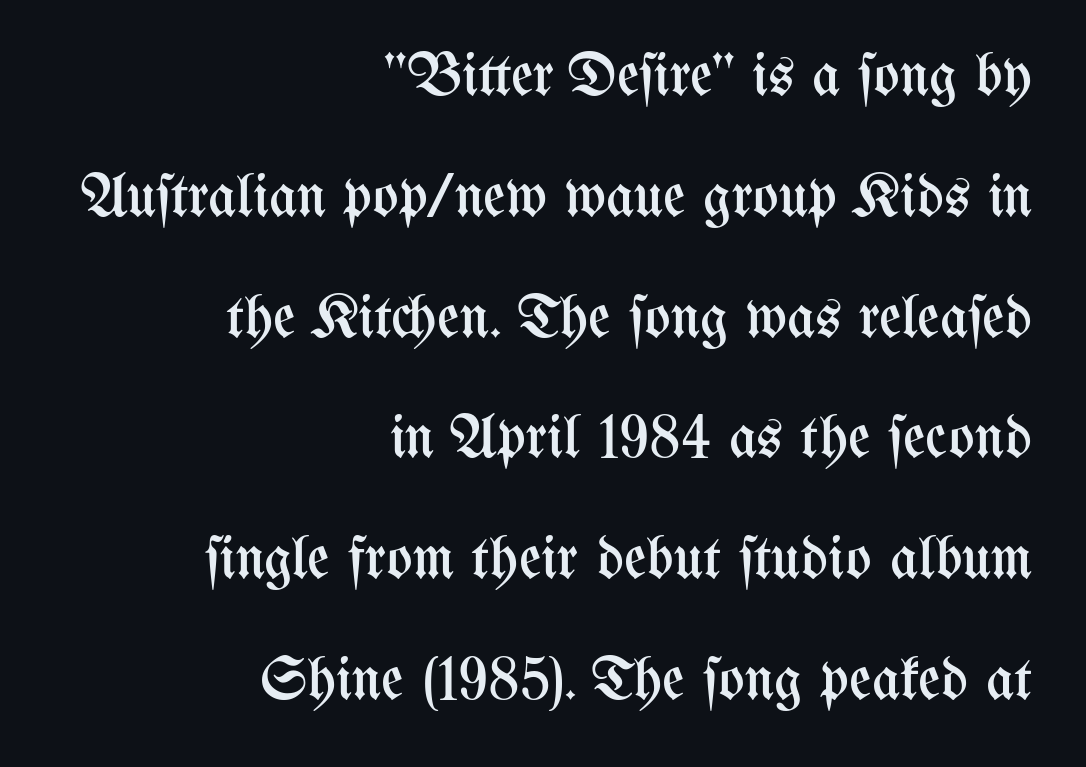
Check under the words: just untouched page. This sample has the flowing, uneven cadence of proportional lettering. Successive baselines arrive slowly, with a big drop between each. The passage is arranged like a letterhead date or caption credit — flush right.
